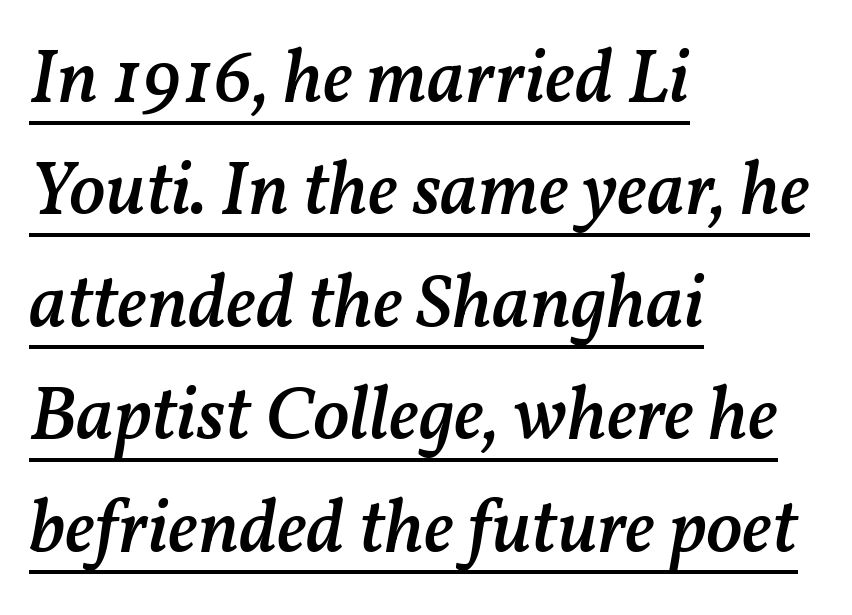
{"italic": "yes", "lean": "right", "slant_degrees": 11, "bold": "semi", "weight": "semibold", "width": "normal", "stroke_contrast": "medium", "x_height": "medium", "monospaced": "no", "underline": "yes", "align": "left", "line_spacing": "normal", "line_spacing_ratio": 1.48, "letter_spacing": "normal", "letter_spacing_em": 0.0, "glyph_px": 76}
